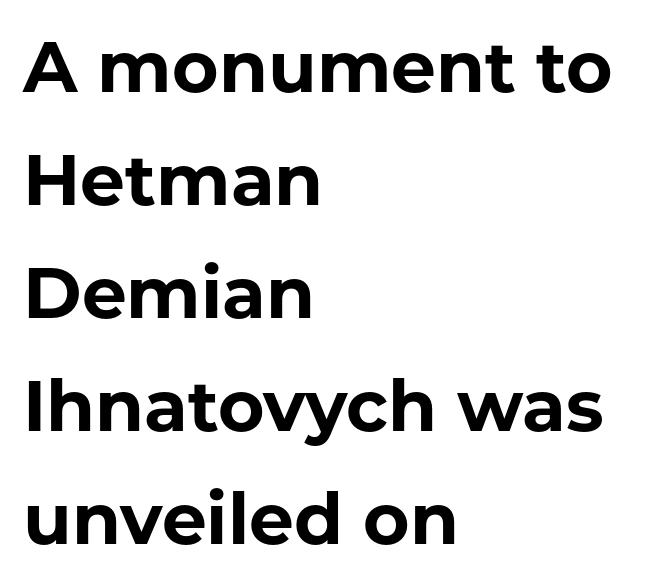
Note the varied advance widths — an 'i' is clearly narrower than an 'm'. Unmarked baselines from the first word to the last. Is the letter spacing exaggerated? No — it looks like the ordinary default. Leading matches the norm, producing a regular column. The passage is arranged the way most books set body copy — flush left. A full-strength bold gives these letters their thick strokes.
